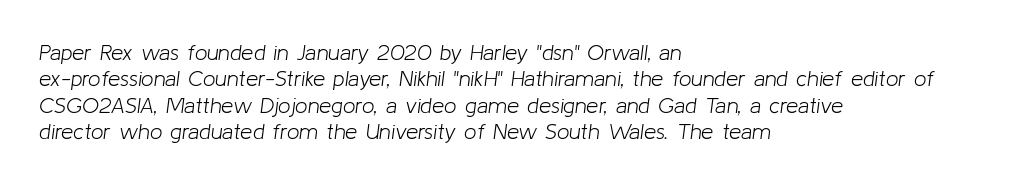
Q: Is the text bold? A: No.
Q: Is the text italic (slanted)? A: Yes, it leans right by about 8 degrees.
Q: Is the text underlined? A: No.
Q: How is the paragraph aligned? A: Left-aligned.
Q: Is the spacing between letters normal or unusually wide? A: Normal.
